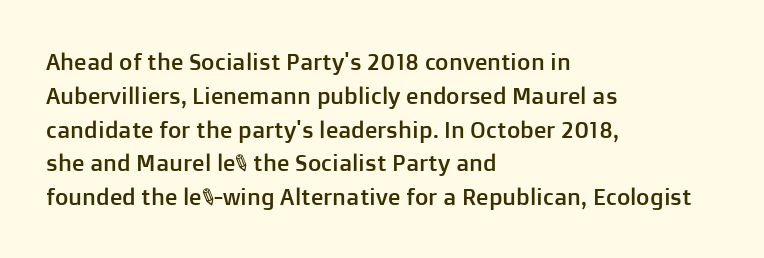
Left-aligned paragraph, ragged on the right. Compared with typical body copy, the letter spacing here is the same. A roman cut, with each character standing at attention. Baseline-to-baseline distance is the conventional proportion of letter height. The string is rendered with underlining switched off.
